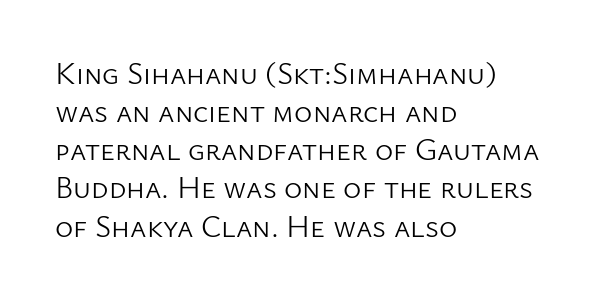
The image shows 31 px light sans-serif type, upright; set left-aligned, line spacing 1.23x, normal letter spacing, not underlined; low stroke contrast and a medium x-height.
